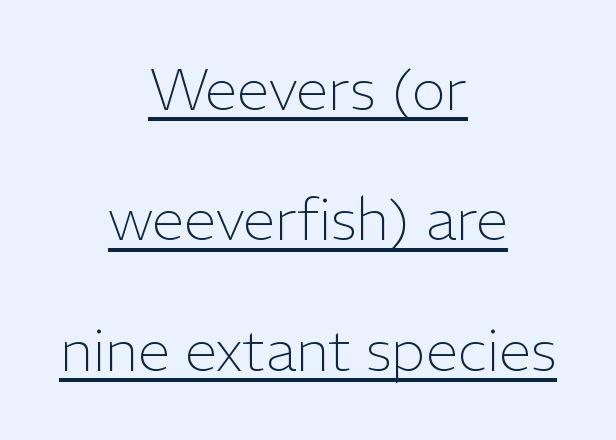
The text block is weighted toward neither margin, spreading evenly from the middle. Nothing unusual about the tracking: characters are spaced as the font intends. You can see a thin bar hugging the bottom of the glyphs. This is the regular roman posture of the typeface. You could not count columns in this text — the font is proportionally spaced.
